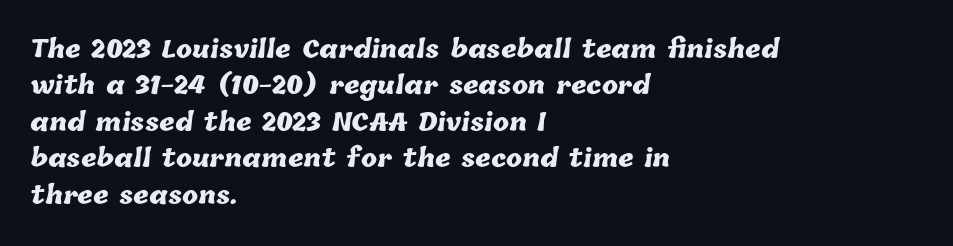
Compared with typical paragraphs, the rows here are spaced about the same. Any mark beneath the type? The region is blank. There is no visible air inserted between adjacent glyphs. Typesetter's note: full bold, strokes at maximum text heaviness. Reading down the block, your eye returns to a fixed left position each line.
